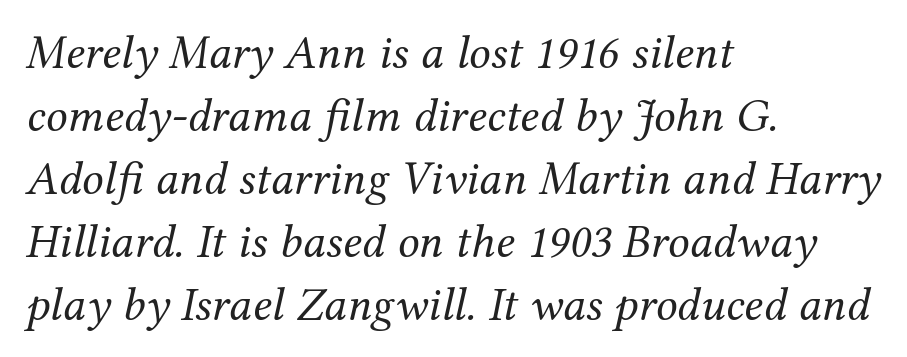
Q: Is the text bold? A: No.
Q: Is the text italic (slanted)? A: Yes, it leans right by about 12 degrees.
Q: Is the typeface a serif or a sans-serif typeface? A: Serif.
Q: Is the text underlined? A: No.
Q: How is the paragraph aligned? A: Left-aligned.
Q: Is the spacing between letters normal or unusually wide? A: Normal.
Q: Is the spacing between lines tight, normal or loose? A: Normal.
Q: Width (condensed, normal, or wide)? A: Normal.
Q: Stroke contrast? A: Medium.
Q: x-height? A: Medium.
Q: Monospaced? A: No.
